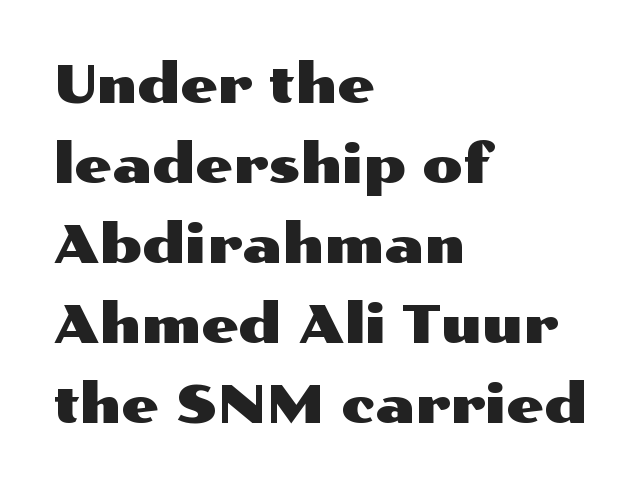
{"serif": "no", "italic": "no", "width": "wide", "stroke_contrast": "medium", "x_height": "medium", "monospaced": "no", "underline": "no", "align": "left", "line_spacing": "normal", "line_spacing_ratio": 1.51, "letter_spacing": "normal", "letter_spacing_em": 0.0, "glyph_px": 53}
